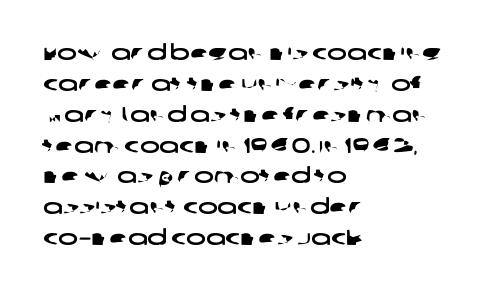
Q: Is the text underlined? A: No.
Q: How is the paragraph aligned? A: Left-aligned.
Q: Is the spacing between letters normal or unusually wide? A: Normal.
Q: Is the spacing between lines tight, normal or loose? A: Normal.
